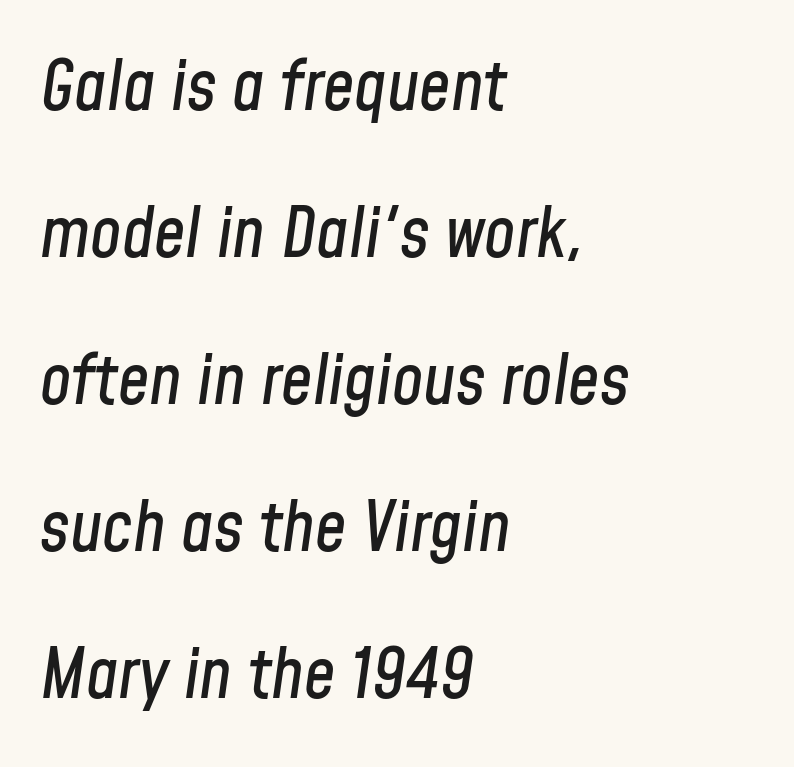
The image shows 70 px condensed type, italic (leaning right); set left-aligned, loose line spacing (2.1x), normal letter spacing, not underlined; low stroke contrast and a medium x-height.
